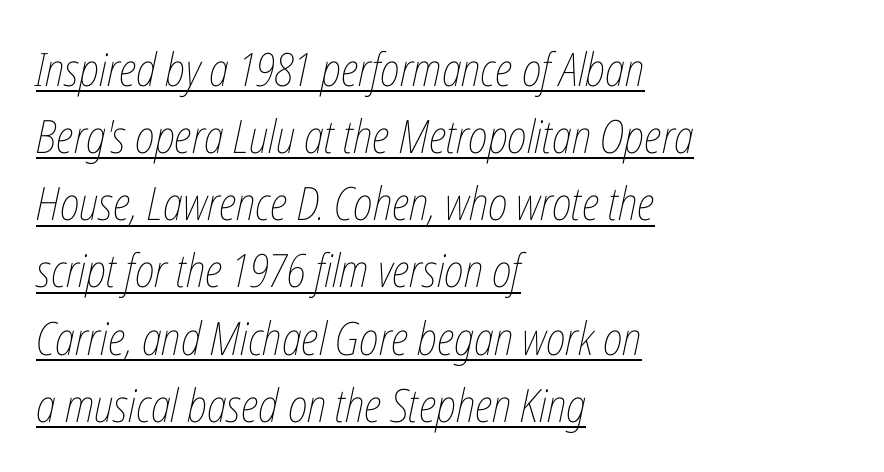
Q: Is the text bold? A: No.
Q: Is the text italic (slanted)? A: Yes, it leans right by about 12 degrees.
Q: Is the text underlined? A: Yes.
Q: How is the paragraph aligned? A: Left-aligned.
Q: Is the spacing between letters normal or unusually wide? A: Normal.
Q: Is the spacing between lines tight, normal or loose? A: Normal.
Q: Width (condensed, normal, or wide)? A: Condensed.
Q: Stroke contrast? A: Low.
Q: x-height? A: Medium.
Q: Monospaced? A: No.
